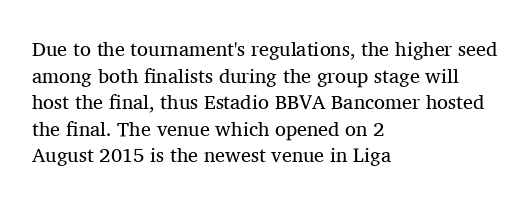
The image shows 20 px text type, upright; set left-aligned, normal line spacing (1.33x), normal letter spacing, not underlined.
